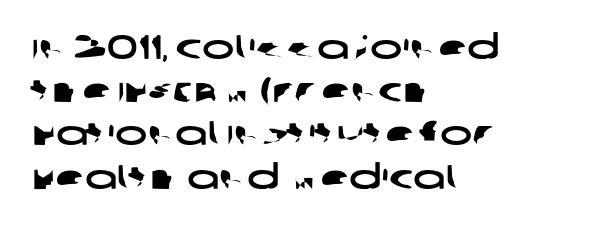
Q: Is the typeface a serif or a sans-serif typeface? A: Sans-serif.
Q: Is the text underlined? A: No.
Q: How is the paragraph aligned? A: Left-aligned.
Q: Is the spacing between letters normal or unusually wide? A: Normal.
Q: Is the spacing between lines tight, normal or loose? A: Normal.
Q: Width (condensed, normal, or wide)? A: Wide.
Q: Stroke contrast? A: Low.
Q: x-height? A: Large.
Q: Monospaced? A: No.
